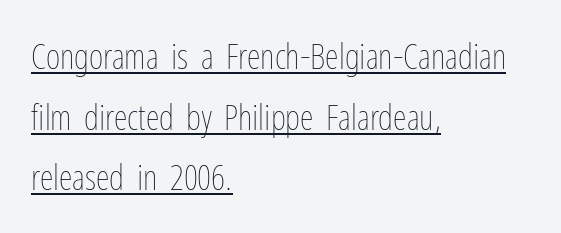
Q: Is the text bold? A: No.
Q: Is the text italic (slanted)? A: No, it is upright.
Q: Is the text underlined? A: Yes.
Q: How is the paragraph aligned? A: Left-aligned.
Q: Is the spacing between letters normal or unusually wide? A: Normal.
Q: Width (condensed, normal, or wide)? A: Condensed.
Q: Stroke contrast? A: Low.
Q: x-height? A: Medium.
Q: Monospaced? A: No.
